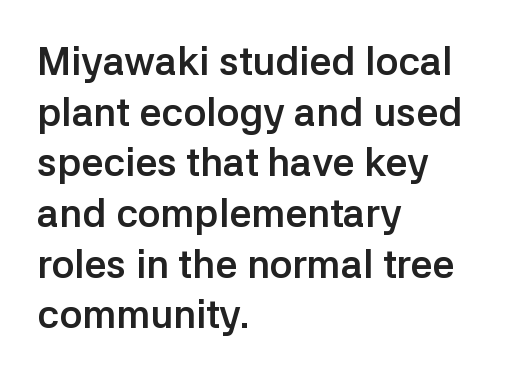
{"serif": "no", "italic": "no", "bold": "yes", "weight": "semibold", "width": "normal", "stroke_contrast": "low", "x_height": "medium", "monospaced": "no", "underline": "no", "align": "left", "line_spacing": "normal", "line_spacing_ratio": 1.3, "letter_spacing": "normal", "letter_spacing_em": 0.0, "glyph_px": 39}
